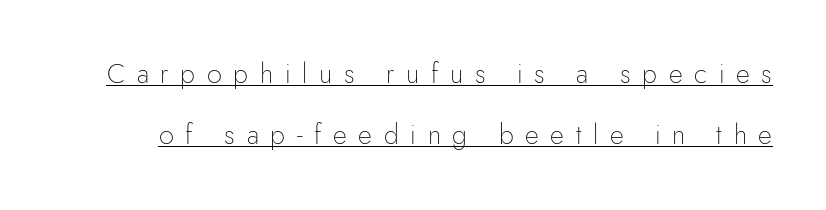
The image shows 27 px text type, upright; set loose line spacing (2.26x), unusually wide letter spacing (+0.43 em), underlined.
